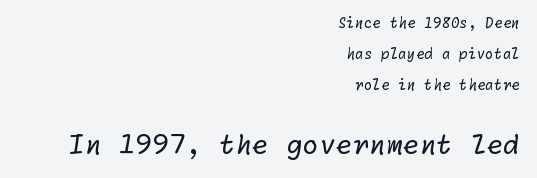
{"bold": "no", "underline": "no", "align": "right", "line_spacing": "loose", "line_spacing_ratio": 2.23, "letter_spacing": "normal", "letter_spacing_em": 0.0, "larger_block": "second", "size_ratio": 1.93, "glyph_px": 27}
